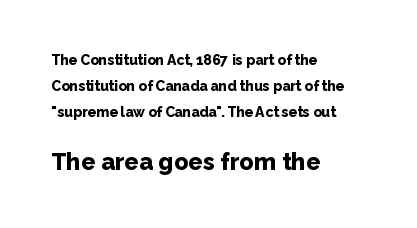
Underline: absent. How heavy is the stroke? Heavy — this is a bold. Style check: upright. The paragraph shown leans on its left margin.
